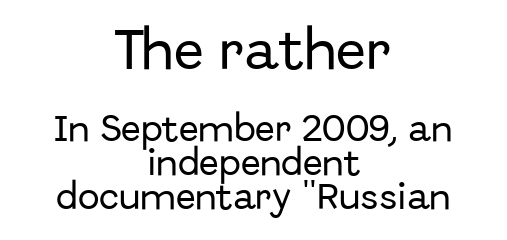
Q: Is the text italic (slanted)? A: No, it is upright.
Q: Is the typeface a serif or a sans-serif typeface? A: Sans-serif.
Q: Is the text underlined? A: No.
Q: How is the paragraph aligned? A: Centered.
Q: Is the spacing between letters normal or unusually wide? A: Normal.
Q: Which block of text is set in a larger size, the first (top) or the second (bottom)? A: The first (top) one.
Q: Width (condensed, normal, or wide)? A: Normal.
Q: Stroke contrast? A: Low.
Q: x-height? A: Medium.
Q: Monospaced? A: No.
